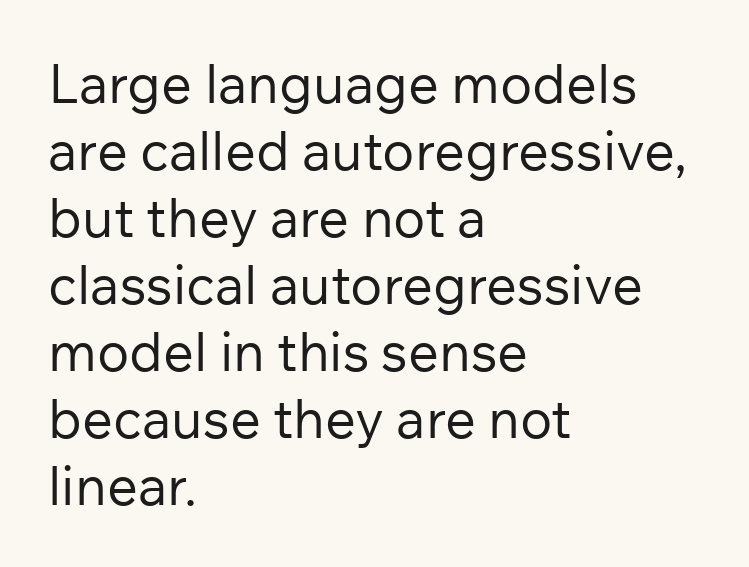
The image shows 54 px regular-weight sans-serif type, upright; set left-aligned, line spacing 1.24x, normal letter spacing, not underlined; low stroke contrast and a medium x-height.
